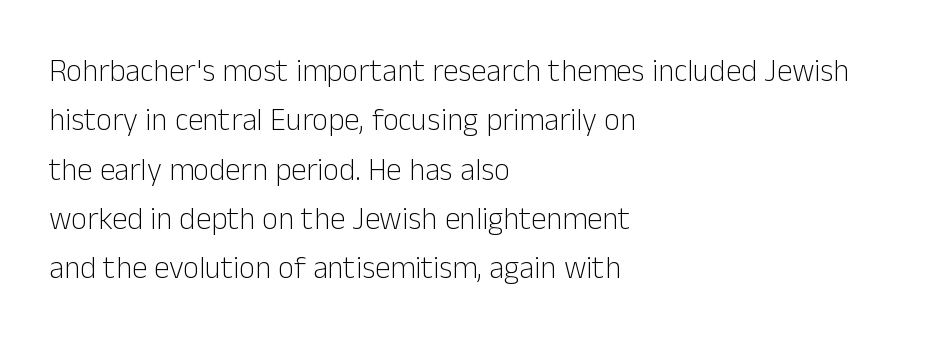
Q: Is the text bold? A: No.
Q: Is the text italic (slanted)? A: No, it is upright.
Q: Is the typeface a serif or a sans-serif typeface? A: Sans-serif.
Q: Is the text underlined? A: No.
Q: How is the paragraph aligned? A: Left-aligned.
Q: Is the spacing between letters normal or unusually wide? A: Normal.
Q: Is the spacing between lines tight, normal or loose? A: Normal.
Q: Width (condensed, normal, or wide)? A: Normal.
Q: Stroke contrast? A: Low.
Q: x-height? A: Medium.
Q: Monospaced? A: No.
